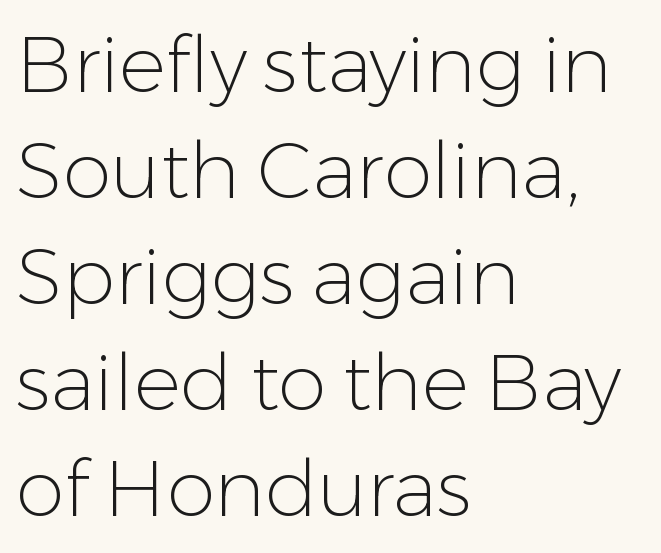
Q: Is the text bold? A: No.
Q: Is the text italic (slanted)? A: No, it is upright.
Q: Is the typeface a serif or a sans-serif typeface? A: Sans-serif.
Q: Is the text underlined? A: No.
Q: How is the paragraph aligned? A: Left-aligned.
Q: Is the spacing between letters normal or unusually wide? A: Normal.
Q: Is the spacing between lines tight, normal or loose? A: Normal.
Q: Width (condensed, normal, or wide)? A: Normal.
Q: Stroke contrast? A: Low.
Q: x-height? A: Medium.
Q: Monospaced? A: No.
